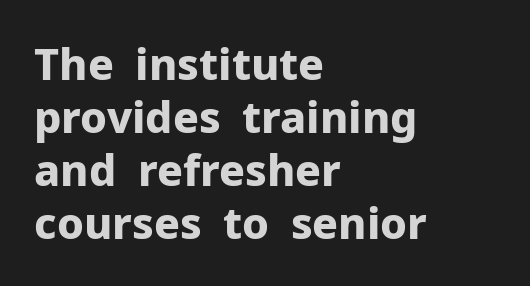
{"serif": "no", "italic": "no", "bold": "yes", "weight": "bold", "width": "normal", "stroke_contrast": "low", "x_height": "medium", "monospaced": "no", "underline": "no", "align": "left", "line_spacing_ratio": 1.23, "letter_spacing": "normal", "letter_spacing_em": 0.0, "glyph_px": 43}
